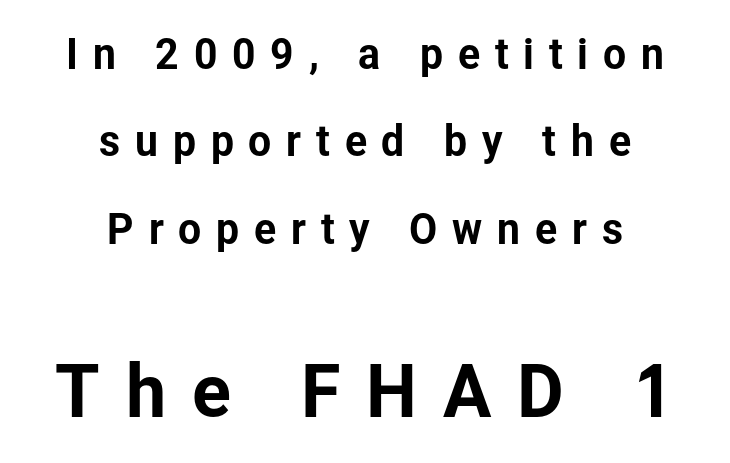
Q: Is the text italic (slanted)? A: No, it is upright.
Q: Is the typeface a serif or a sans-serif typeface? A: Sans-serif.
Q: Is the text underlined? A: No.
Q: How is the paragraph aligned? A: Centered.
Q: Is the spacing between letters normal or unusually wide? A: Unusually wide.
Q: Is the spacing between lines tight, normal or loose? A: Loose.
Q: Which block of text is set in a larger size, the first (top) or the second (bottom)? A: The second (bottom) one.
Q: Width (condensed, normal, or wide)? A: Normal.
Q: Stroke contrast? A: Low.
Q: x-height? A: Medium.
Q: Monospaced? A: No.
